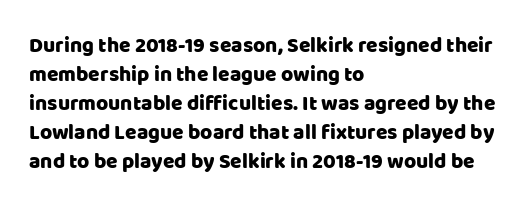
{"italic": "no", "underline": "no", "align": "left", "line_spacing": "normal", "line_spacing_ratio": 1.38, "letter_spacing": "normal", "letter_spacing_em": 0.0, "glyph_px": 21}
